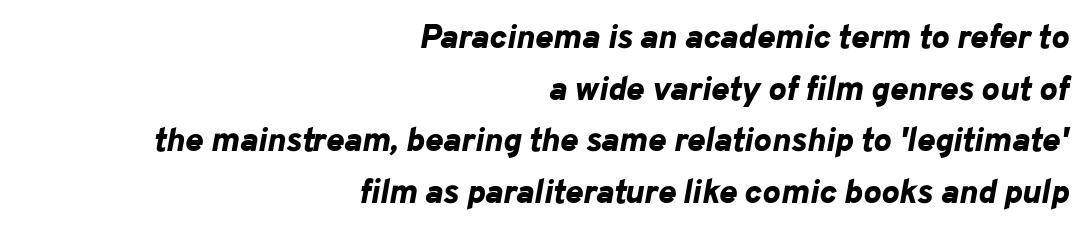
The image shows 34 px bold type, italic (leaning right); set right-aligned, normal line spacing (1.52x), normal letter spacing, not underlined; low stroke contrast and a medium x-height.
